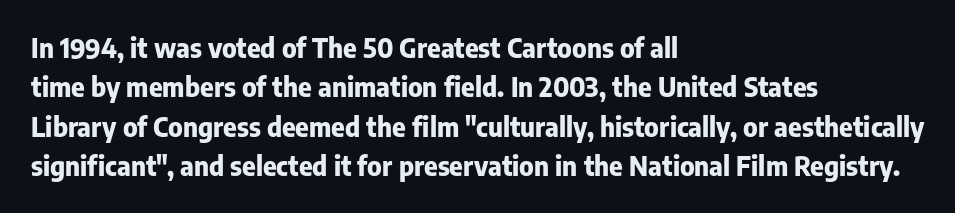
{"italic": "no", "bold": "yes", "underline": "no", "align": "left", "line_spacing": "normal", "line_spacing_ratio": 1.51, "letter_spacing": "normal", "letter_spacing_em": 0.0, "glyph_px": 26}
